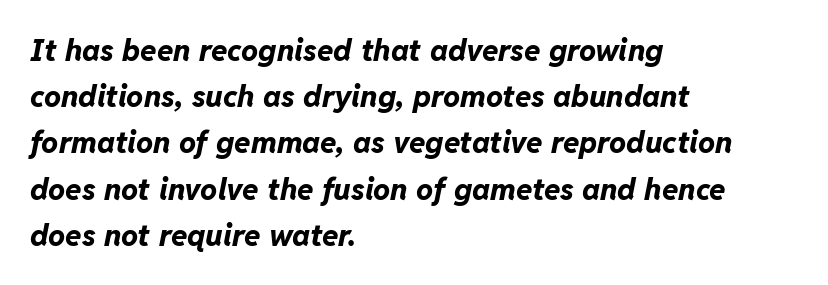
{"italic": "yes", "lean": "right", "slant_degrees": 11, "bold": "yes", "weight": "bold", "width": "normal", "stroke_contrast": "low", "x_height": "medium", "monospaced": "no", "underline": "no", "align": "left", "line_spacing": "normal", "line_spacing_ratio": 1.54, "letter_spacing": "normal", "letter_spacing_em": 0.0, "glyph_px": 30}
